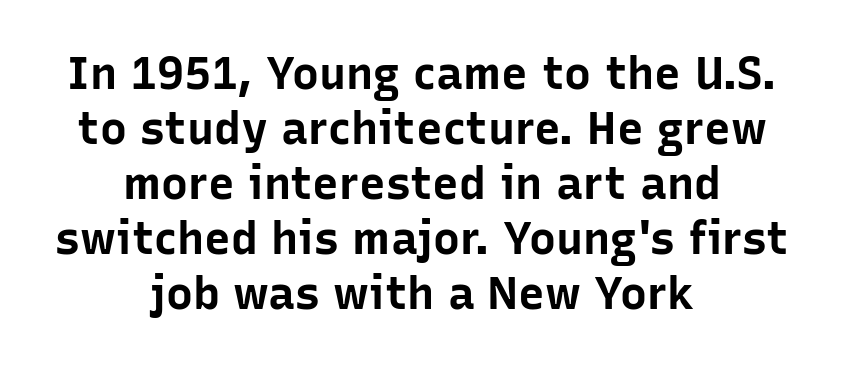
Q: Is the text bold? A: Yes.
Q: Is the text italic (slanted)? A: No, it is upright.
Q: Is the typeface a serif or a sans-serif typeface? A: Sans-serif.
Q: Is the text underlined? A: No.
Q: How is the paragraph aligned? A: Centered.
Q: Is the spacing between letters normal or unusually wide? A: Normal.
Q: Width (condensed, normal, or wide)? A: Normal.
Q: Stroke contrast? A: Low.
Q: x-height? A: Medium.
Q: Monospaced? A: No.
